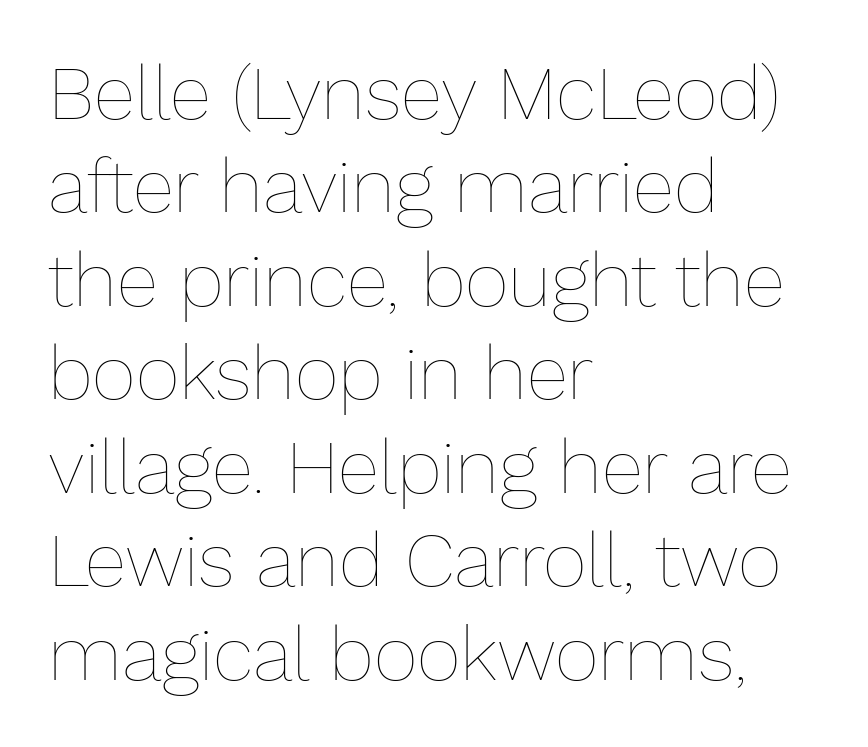
The image shows 76 px thin type, upright; set left-aligned, line spacing 1.23x, normal letter spacing, not underlined; low stroke contrast and a medium x-height.
